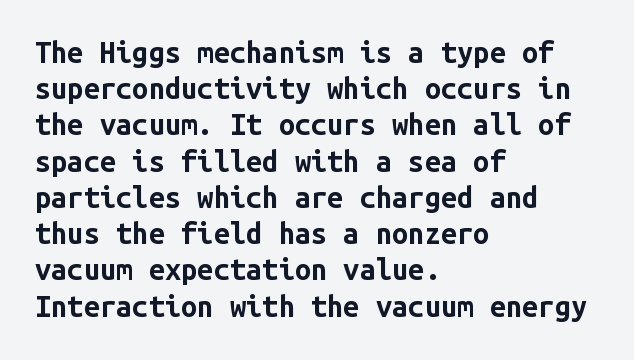
{"serif": "no", "italic": "no", "bold": "yes", "weight": "bold", "width": "normal", "stroke_contrast": "low", "x_height": "medium", "monospaced": "yes", "underline": "no", "align": "left", "line_spacing": "normal", "line_spacing_ratio": 1.25, "letter_spacing": "normal", "letter_spacing_em": 0.0, "glyph_px": 29}
